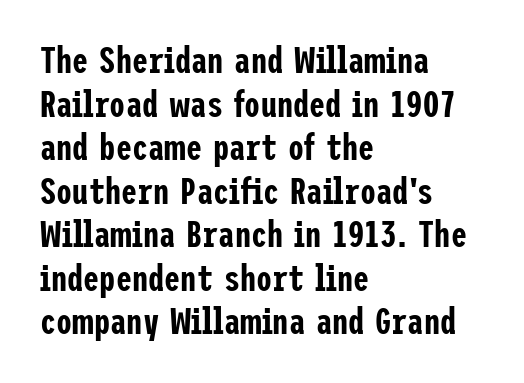
Q: Is the text italic (slanted)? A: No, it is upright.
Q: Is the typeface a serif or a sans-serif typeface? A: Sans-serif.
Q: Is the text underlined? A: No.
Q: How is the paragraph aligned? A: Left-aligned.
Q: Is the spacing between letters normal or unusually wide? A: Normal.
Q: Width (condensed, normal, or wide)? A: Condensed.
Q: Stroke contrast? A: Low.
Q: x-height? A: Medium.
